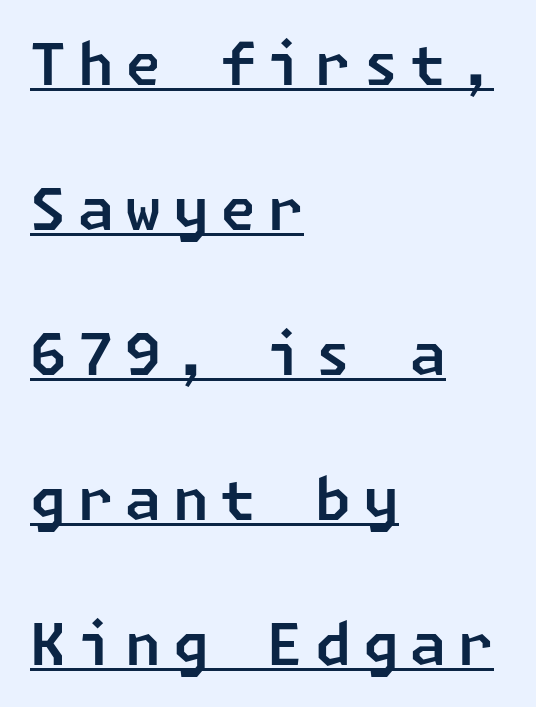
{"serif": "no", "width": "normal", "stroke_contrast": "low", "x_height": "medium", "underline": "yes", "align": "left", "line_spacing": "loose", "line_spacing_ratio": 2.5, "letter_spacing": "wide", "letter_spacing_em": 0.2, "glyph_px": 58}
